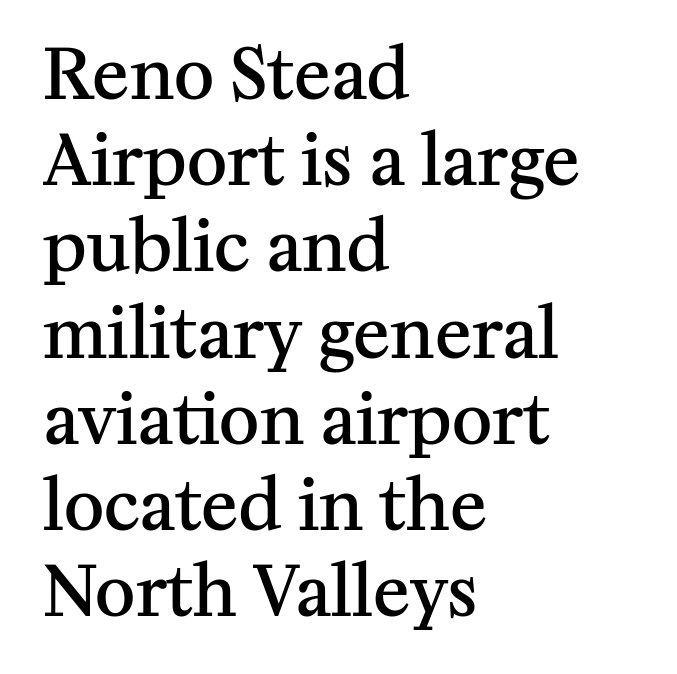
{"serif": "yes", "italic": "no", "bold": "semi", "weight": "semibold", "width": "normal", "stroke_contrast": "medium", "x_height": "medium", "monospaced": "no", "underline": "no", "align": "left", "line_spacing": "normal", "line_spacing_ratio": 1.25, "letter_spacing": "normal", "letter_spacing_em": 0.0, "glyph_px": 69}
